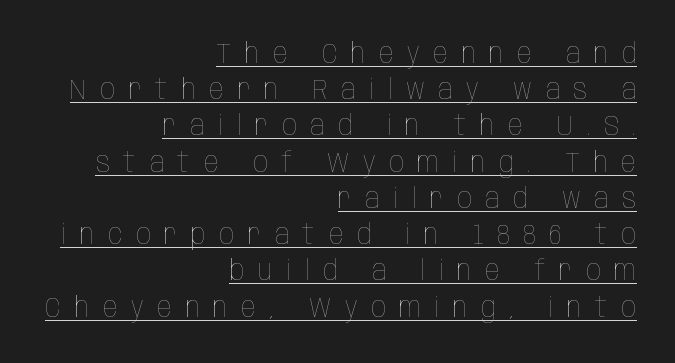
Proportional: the letters do not fall into vertical columns. When letters stand straight like this, we call the style roman or upright. Compared with typical body copy, the letter spacing here is much looser. Somebody hit Ctrl+U on this one — the words are underlined. Is the block centered? No — it sits flush against the right margin. Heft: none added — not bold.
